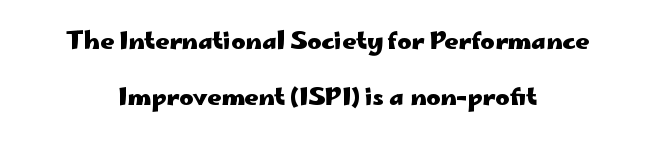
One-word summary of the alignment: center. The axis of the letterforms is exactly vertical. In terms of letterspacing, this is plain default setting. The leading is generous, giving the passage an open texture. The gap between lines stays unmarked.
